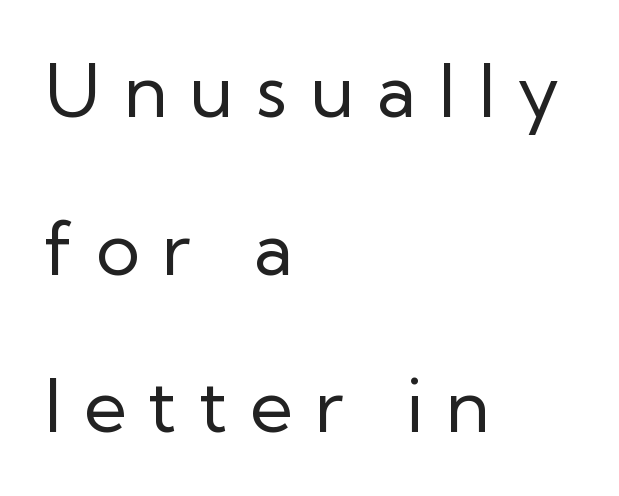
{"serif": "no", "italic": "no", "bold": "no", "weight": "regular", "width": "normal", "stroke_contrast": "low", "x_height": "medium", "monospaced": "no", "underline": "no", "align": "left", "line_spacing": "loose", "line_spacing_ratio": 2.13, "letter_spacing": "wide", "letter_spacing_em": 0.3, "glyph_px": 74}
